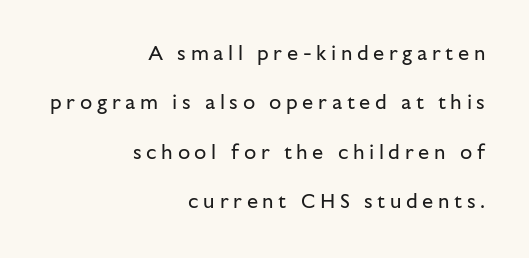
The lines are spread far apart with generous leading. The gaps between neighbouring characters are conspicuously large. Is the type heavy? It reads as light-to-regular instead. Words float on clear page, feet unadorned. The compositor pushed each line to the right boundary.
